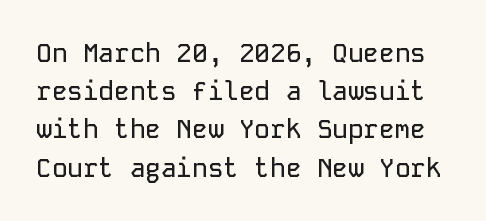
The image shows 26 px text type, upright; set normal line spacing (1.47x), normal letter spacing, not underlined.
